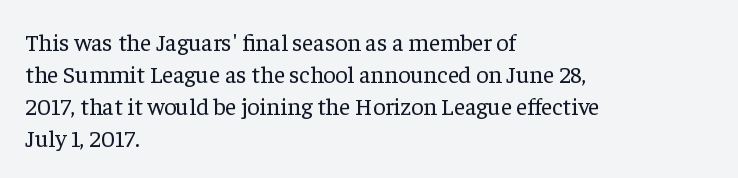
Q: Is the text bold? A: No.
Q: Is the text italic (slanted)? A: No, it is upright.
Q: Is the text underlined? A: No.
Q: How is the paragraph aligned? A: Left-aligned.
Q: Is the spacing between letters normal or unusually wide? A: Normal.
Q: Is the spacing between lines tight, normal or loose? A: Normal.
